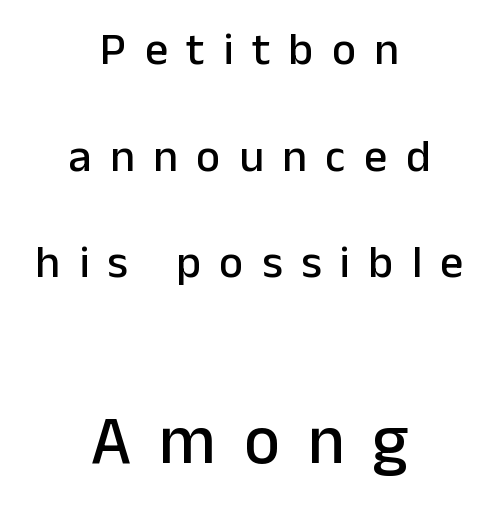
{"serif": "no", "italic": "no", "width": "normal", "stroke_contrast": "low", "x_height": "medium", "monospaced": "no", "underline": "no", "align": "center", "line_spacing": "loose", "line_spacing_ratio": 2.32, "letter_spacing": "wide", "letter_spacing_em": 0.4, "larger_block": "second", "size_ratio": 1.5, "glyph_px": 69}
